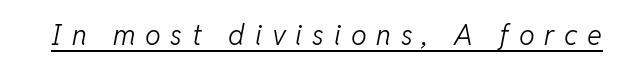
{"italic": "yes", "lean": "right", "slant_degrees": 11, "bold": "no", "weight": "light", "width": "normal", "stroke_contrast": "low", "x_height": "medium", "monospaced": "no", "underline": "yes", "letter_spacing": "wide", "letter_spacing_em": 0.35, "glyph_px": 28}
